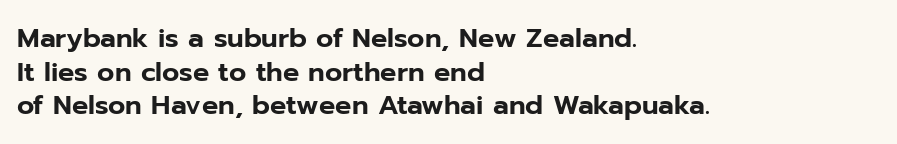
Q: Is the text italic (slanted)? A: No, it is upright.
Q: Is the text underlined? A: No.
Q: How is the paragraph aligned? A: Left-aligned.
Q: Is the spacing between letters normal or unusually wide? A: Normal.
Q: Is the spacing between lines tight, normal or loose? A: Normal.
